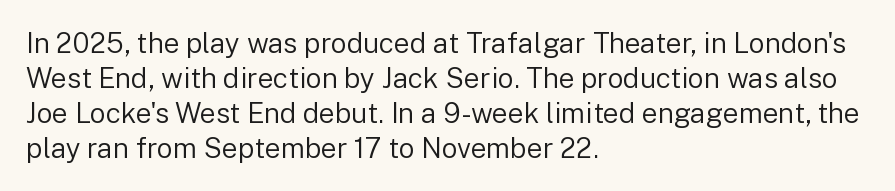
Visually the block forms a straight wall on the left and a jagged coastline on the right. Interline gaps are of average width in this sample. The font family rendered here belongs to the sans-serif group. No chunkiness to these letters — they're not bold. Style check: upright.
